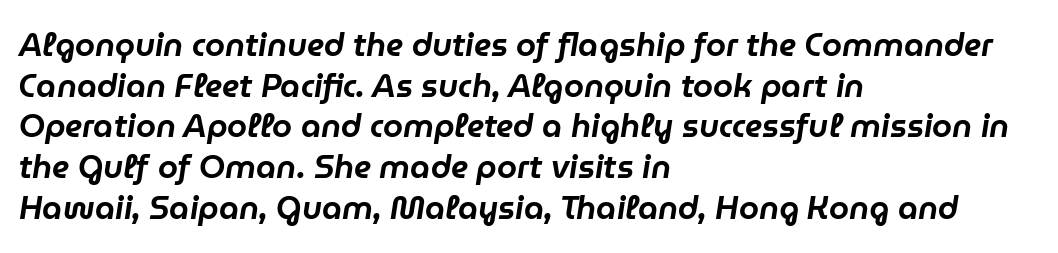
Nobody drew a line under any word here. Whoever set this chose a conventional vertical rhythm. The letters advance in unequal steps, a hallmark of proportional type. You can tell it's italic because the verticals aren't actually vertical. Where is the straight margin? On the left.
